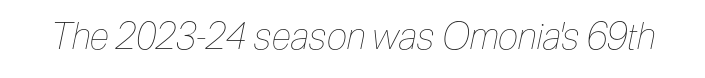
The area under the type is left untouched. In terms of letterspacing, this is plain default setting. It's the slanting kind of type. Heft: none added — not bold.
